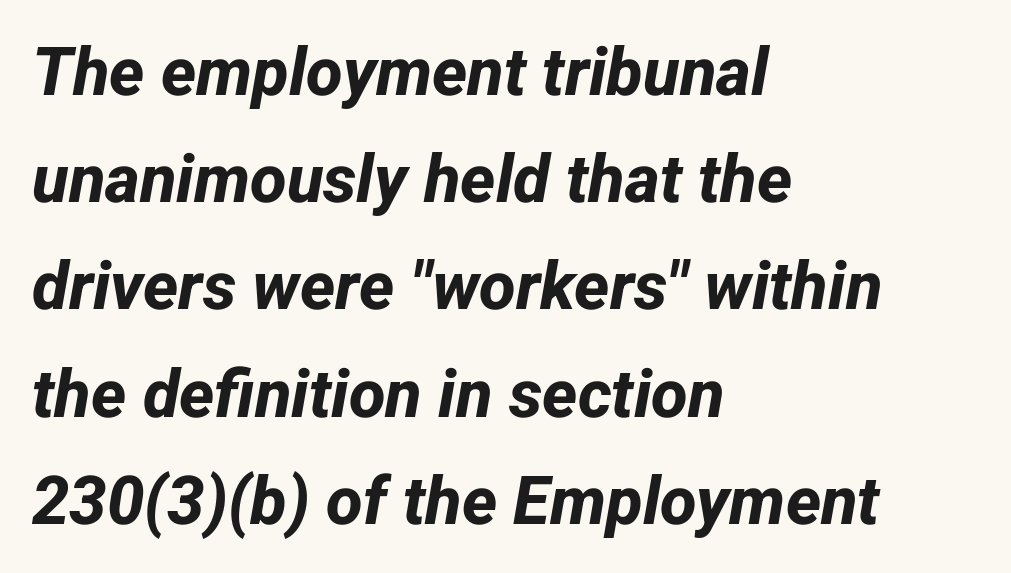
{"serif": "no", "bold": "yes", "weight": "bold", "width": "normal", "stroke_contrast": "low", "x_height": "medium", "monospaced": "no", "underline": "no", "align": "left", "line_spacing": "normal", "line_spacing_ratio": 1.6, "letter_spacing": "normal", "letter_spacing_em": 0.0, "glyph_px": 67}
